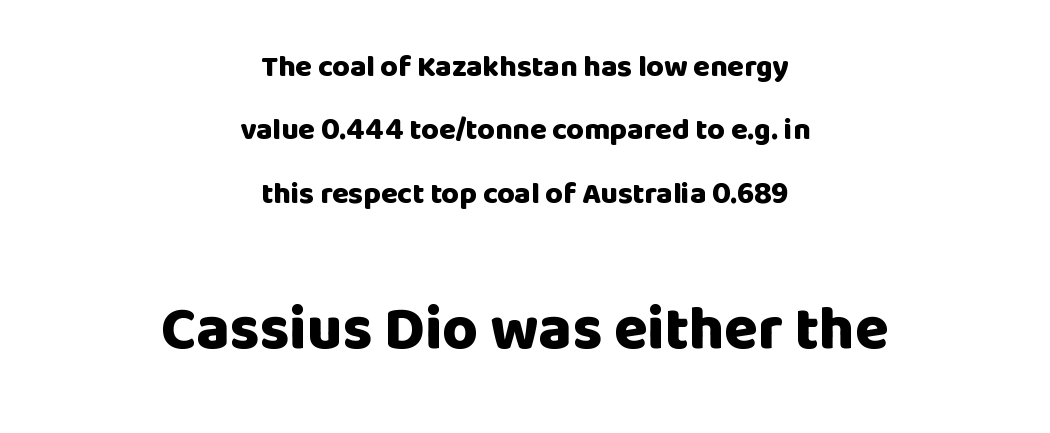
The image shows 61 px heavy sans-serif type, upright; set centered, loose line spacing (2.11x), normal letter spacing, not underlined; the second (bottom) block is 2.03x larger; low stroke contrast and a large x-height.
